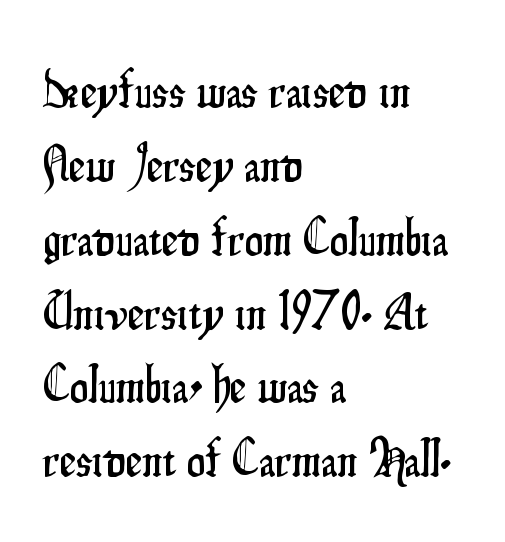
{"serif": "no", "italic": "no", "width": "condensed", "stroke_contrast": "low", "x_height": "small", "monospaced": "no", "underline": "no", "align": "left", "line_spacing": "normal", "line_spacing_ratio": 1.42, "letter_spacing": "normal", "letter_spacing_em": 0.0, "glyph_px": 52}
